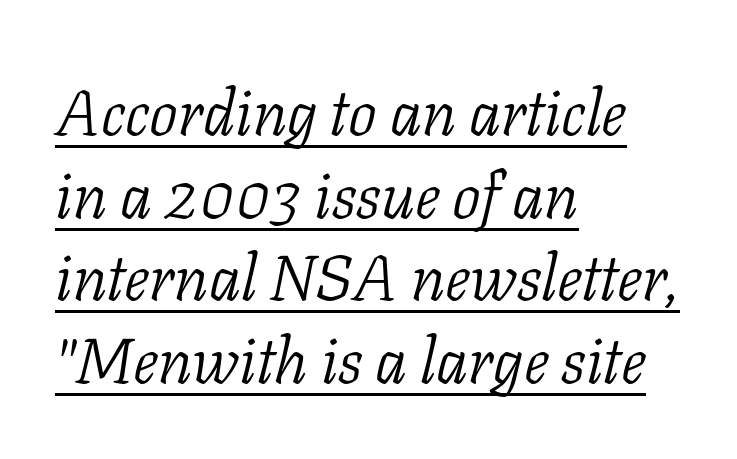
{"serif": "yes", "italic": "yes", "lean": "right", "slant_degrees": 11, "bold": "no", "weight": "light", "width": "normal", "stroke_contrast": "low", "x_height": "medium", "monospaced": "no", "underline": "yes", "align": "left", "line_spacing": "normal", "line_spacing_ratio": 1.29, "letter_spacing": "normal", "letter_spacing_em": 0.0, "glyph_px": 64}
